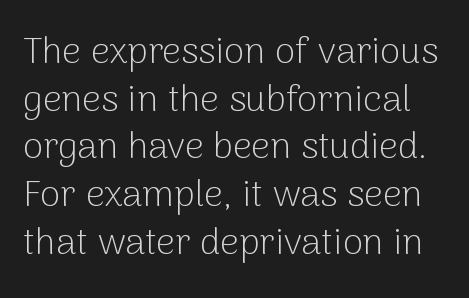
Q: Is the text bold? A: No.
Q: Is the text italic (slanted)? A: No, it is upright.
Q: Is the typeface a serif or a sans-serif typeface? A: Sans-serif.
Q: Is the text underlined? A: No.
Q: Is the spacing between letters normal or unusually wide? A: Normal.
Q: Is the spacing between lines tight, normal or loose? A: Normal.
Q: Width (condensed, normal, or wide)? A: Normal.
Q: Stroke contrast? A: Low.
Q: x-height? A: Medium.
Q: Monospaced? A: No.
